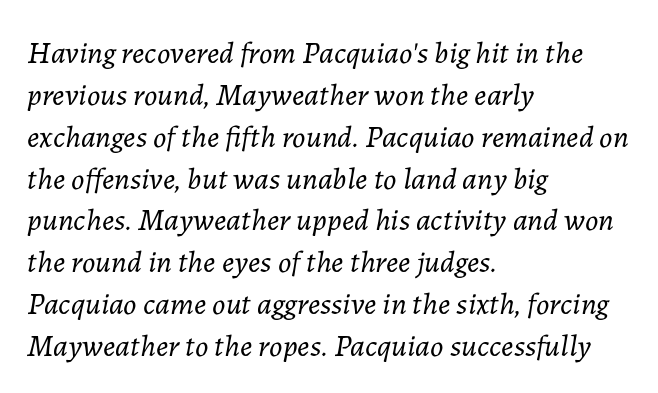
Q: Is the text bold? A: No.
Q: Is the text italic (slanted)? A: Yes, it leans right by about 7 degrees.
Q: Is the text underlined? A: No.
Q: How is the paragraph aligned? A: Left-aligned.
Q: Is the spacing between letters normal or unusually wide? A: Normal.
Q: Is the spacing between lines tight, normal or loose? A: Normal.
Q: Width (condensed, normal, or wide)? A: Normal.
Q: Stroke contrast? A: Low.
Q: x-height? A: Medium.
Q: Monospaced? A: No.
